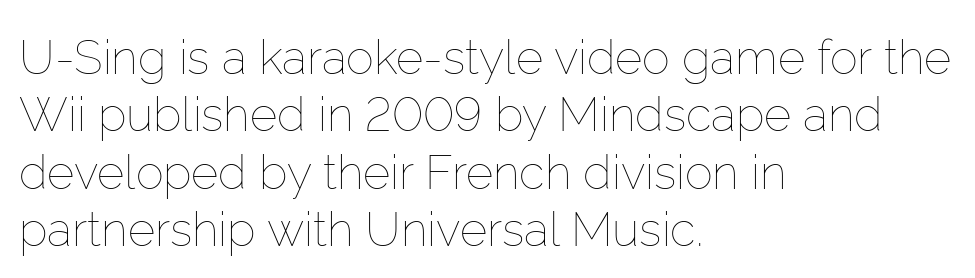
Q: Is the text bold? A: No.
Q: Is the text italic (slanted)? A: No, it is upright.
Q: Is the text underlined? A: No.
Q: How is the paragraph aligned? A: Left-aligned.
Q: Is the spacing between letters normal or unusually wide? A: Normal.
Q: Width (condensed, normal, or wide)? A: Normal.
Q: Stroke contrast? A: Low.
Q: x-height? A: Medium.
Q: Monospaced? A: No.
